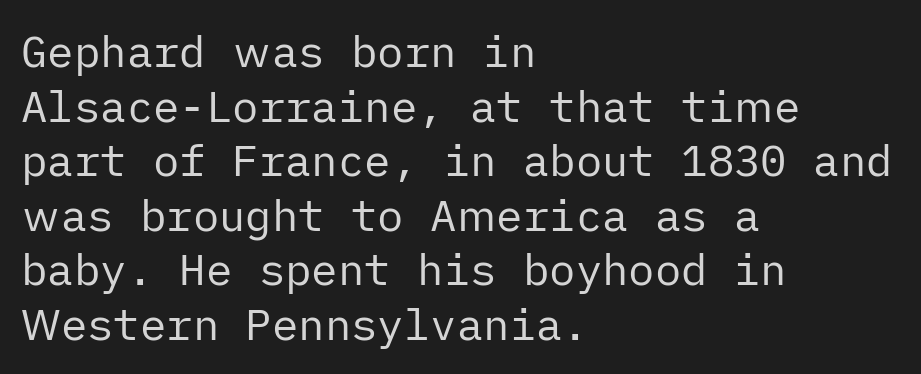
Q: Is the text bold? A: No.
Q: Is the text italic (slanted)? A: No, it is upright.
Q: Is the typeface a serif or a sans-serif typeface? A: Sans-serif.
Q: Is the text underlined? A: No.
Q: How is the paragraph aligned? A: Left-aligned.
Q: Is the spacing between letters normal or unusually wide? A: Normal.
Q: Width (condensed, normal, or wide)? A: Normal.
Q: Stroke contrast? A: Low.
Q: x-height? A: Medium.
